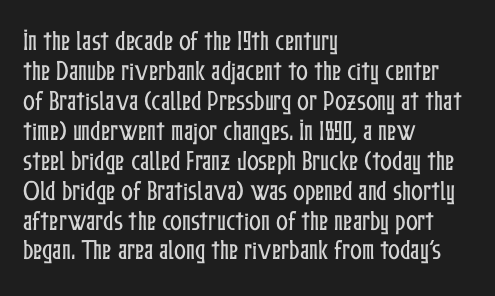
The image shows 22 px text type, upright; set left-aligned, normal line spacing (1.36x), normal letter spacing, not underlined.
